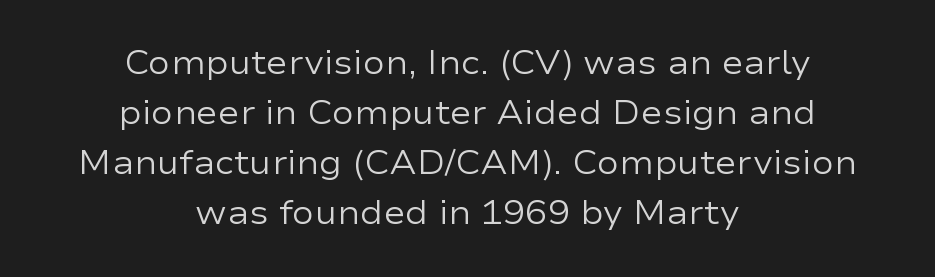
{"serif": "no", "italic": "no", "bold": "no", "weight": "regular", "width": "wide", "stroke_contrast": "low", "x_height": "medium", "monospaced": "no", "underline": "no", "align": "center", "line_spacing": "normal", "line_spacing_ratio": 1.52, "letter_spacing": "normal", "letter_spacing_em": 0.0, "glyph_px": 33}
